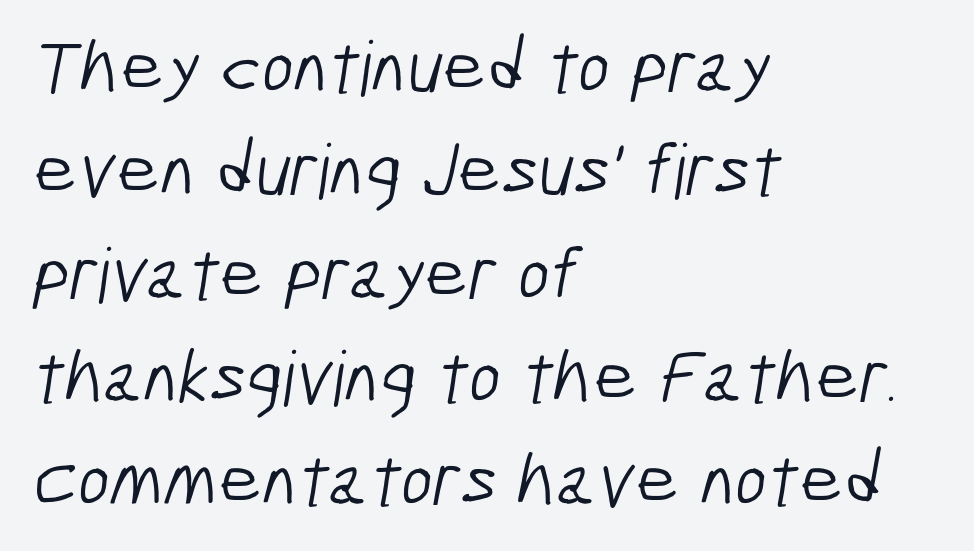
The image shows 76 px light, condensed sans-serif type; set left-aligned, normal line spacing (1.36x), normal letter spacing, not underlined; low stroke contrast and a medium x-height.
